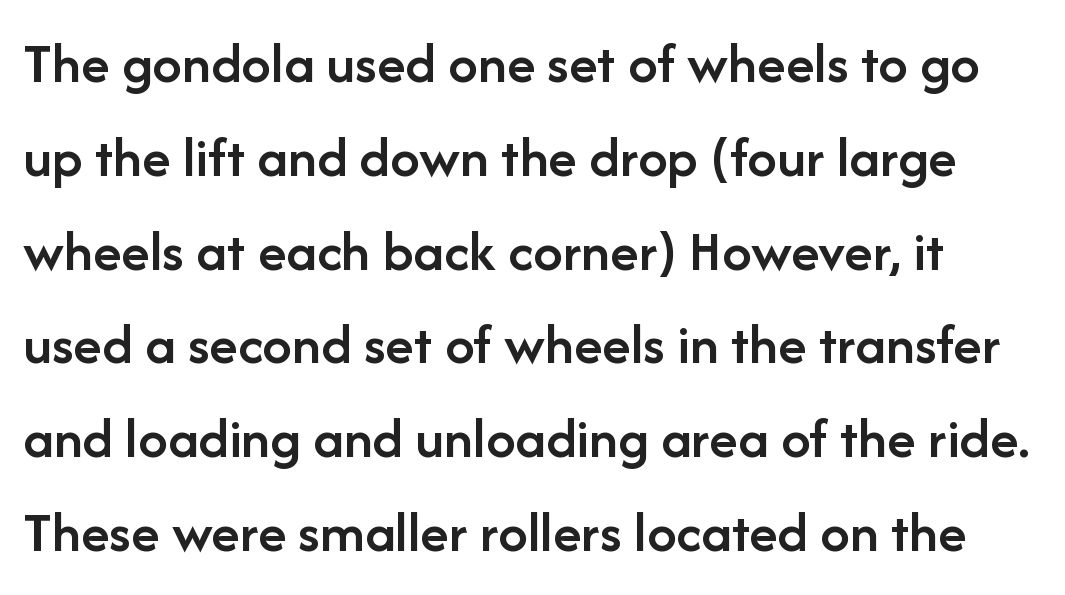
Q: Is the text bold? A: Semi-bold.
Q: Is the text italic (slanted)? A: No, it is upright.
Q: Is the typeface a serif or a sans-serif typeface? A: Sans-serif.
Q: Is the text underlined? A: No.
Q: Is the spacing between letters normal or unusually wide? A: Normal.
Q: Is the spacing between lines tight, normal or loose? A: Normal.
Q: Width (condensed, normal, or wide)? A: Normal.
Q: Stroke contrast? A: Low.
Q: x-height? A: Medium.
Q: Monospaced? A: No.
